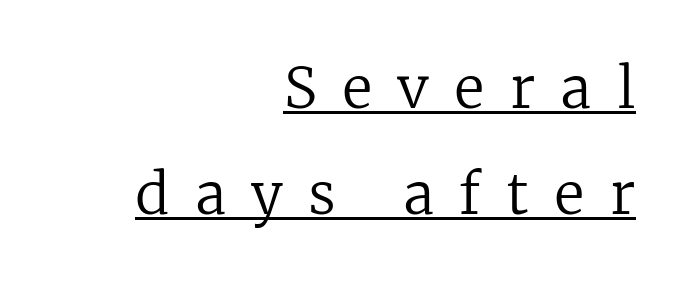
The image shows 56 px regular-weight serif type, upright; set right-aligned, loose line spacing (1.9x), unusually wide letter spacing (+0.45 em), underlined; low stroke contrast and a medium x-height.
